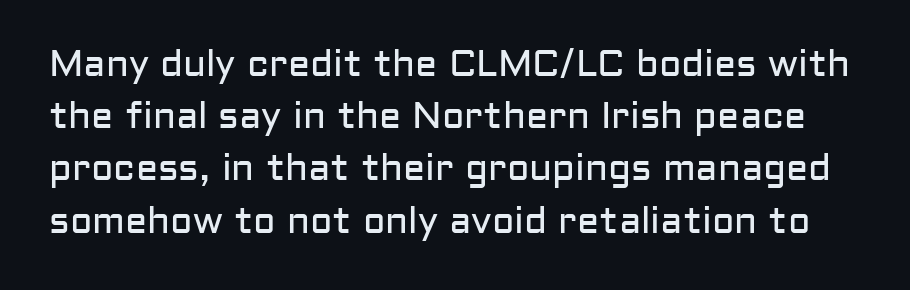
{"serif": "no", "italic": "no", "bold": "no", "weight": "regular", "width": "normal", "stroke_contrast": "low", "x_height": "medium", "monospaced": "no", "underline": "no", "line_spacing": "normal", "line_spacing_ratio": 1.41, "letter_spacing": "normal", "letter_spacing_em": 0.0, "glyph_px": 37}
